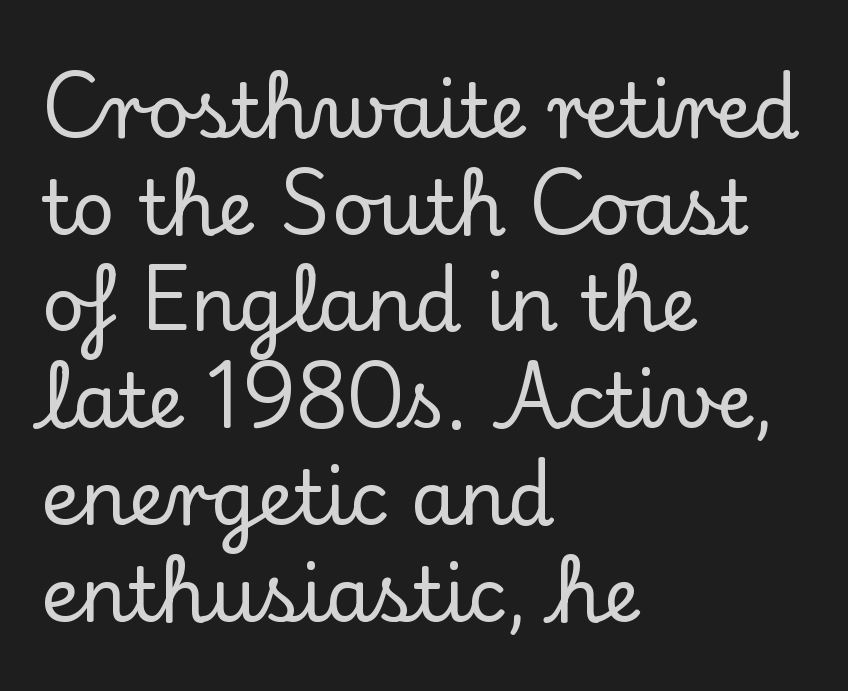
Q: Is the text italic (slanted)? A: No, it is upright.
Q: Is the typeface a serif or a sans-serif typeface? A: Serif.
Q: Is the text underlined? A: No.
Q: How is the paragraph aligned? A: Left-aligned.
Q: Is the spacing between letters normal or unusually wide? A: Normal.
Q: Is the spacing between lines tight, normal or loose? A: Normal.
Q: Width (condensed, normal, or wide)? A: Normal.
Q: Stroke contrast? A: Low.
Q: x-height? A: Small.
Q: Monospaced? A: No.
